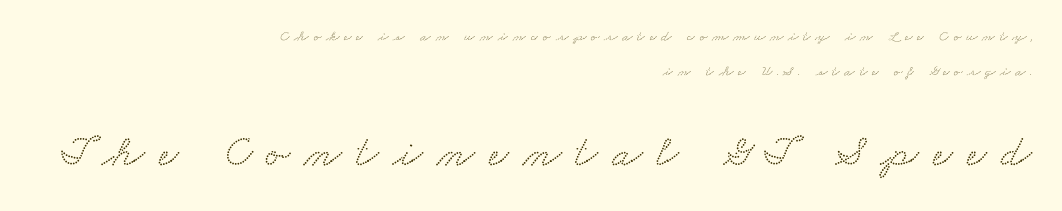
The image shows 44 px wide serif type; set right-aligned, loose line spacing (2.33x), unusually wide letter spacing (+0.32 em), not underlined; the second (bottom) block is 2.93x larger; low stroke contrast and a small x-height.
